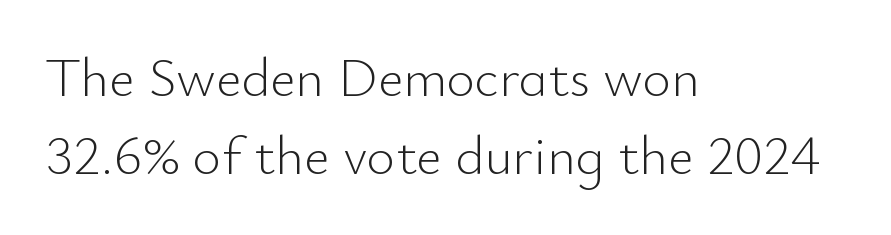
Q: Is the text bold? A: No.
Q: Is the text italic (slanted)? A: No, it is upright.
Q: Is the typeface a serif or a sans-serif typeface? A: Sans-serif.
Q: Is the text underlined? A: No.
Q: How is the paragraph aligned? A: Left-aligned.
Q: Is the spacing between letters normal or unusually wide? A: Normal.
Q: Is the spacing between lines tight, normal or loose? A: Normal.
Q: Width (condensed, normal, or wide)? A: Normal.
Q: Stroke contrast? A: Low.
Q: x-height? A: Small.
Q: Monospaced? A: No.
